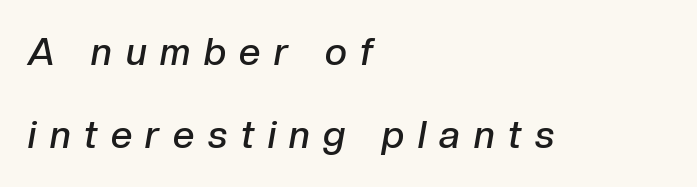
The letters are spread apart with noticeably loose tracking. Is the type bold? Partly — it's a semibold, heavier than regular but not fully bold. This sample uses an oblique cut, with every glyph tilted off the vertical. These lines are rendered in a variable-pitch font. The foot of each line stays bare and open. The lines in this sample share a left origin and differ only in where they stop.
